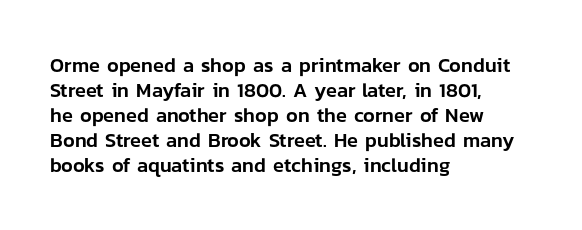
{"italic": "no", "underline": "no", "align": "left", "line_spacing": "normal", "line_spacing_ratio": 1.25, "letter_spacing": "normal", "letter_spacing_em": 0.0, "glyph_px": 20}
